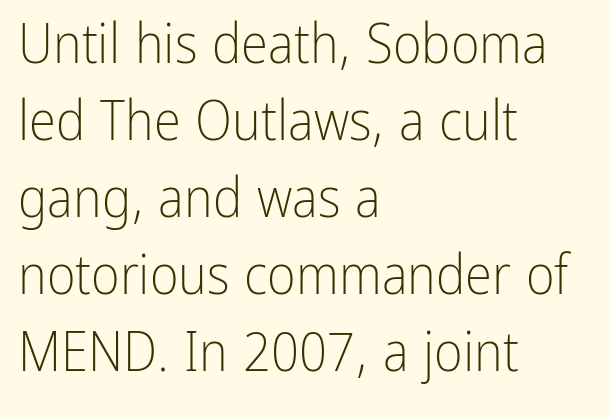
A typesetter would call this zero additional tracking. The letters advance in unequal steps, a hallmark of proportional type. The letters stand straight up with perfectly vertical stems. Ink coverage per letter is moderate at most. This sample uses a sans-serif face.
